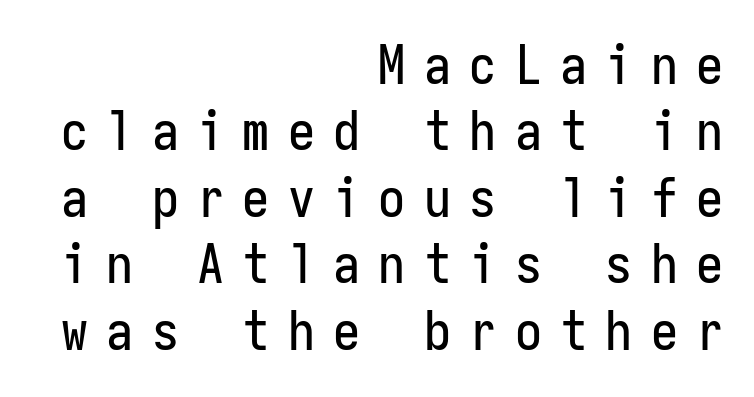
The letters stand upright; this is a roman face. You could only call the tracking loose — the letters float apart. Anything drawn beneath the words? Only blank space. A typesetter would call this monospace, since all characters share one set width.
